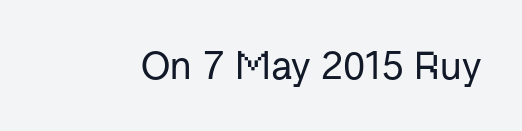
The image shows 39 px sans-serif type, upright; set normal letter spacing, not underlined; low stroke contrast and a medium x-height.
